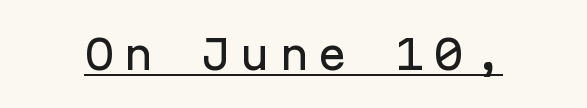
{"serif": "no", "italic": "no", "width": "normal", "stroke_contrast": "low", "x_height": "medium", "monospaced": "yes", "underline": "yes", "letter_spacing": "wide", "letter_spacing_em": 0.22, "glyph_px": 40}
